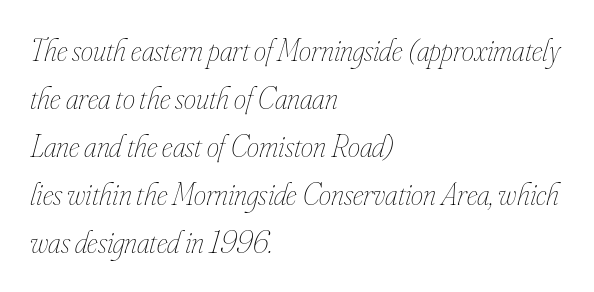
The image shows 31 px thin, condensed type, italic (leaning right); set left-aligned, normal line spacing (1.55x), normal letter spacing, not underlined; low stroke contrast and a small x-height.
